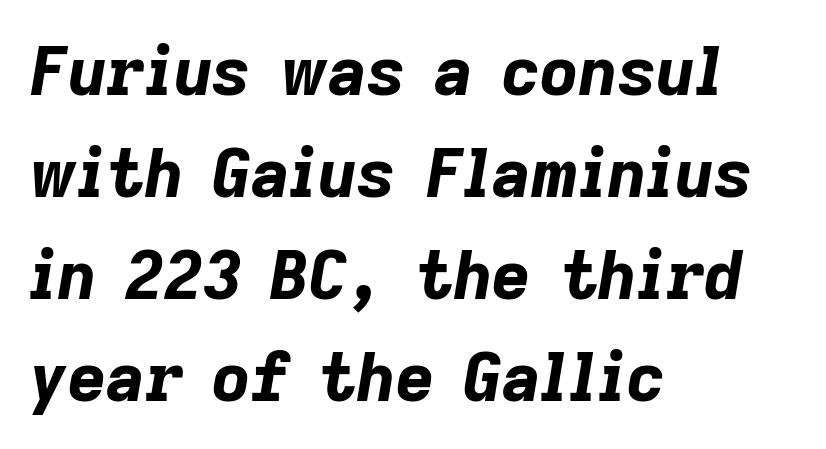
Summary of weight: heavy, a full bold. Characters are canted at an angle relative to the baseline's perpendicular. The ragged edge is on the right, which tells us the setting is flush left. Is this a fixed-width face? No — the glyphs have proportional, varying widths. Vertical spacing — default. Tracking value appears to be zero — textbook default spacing.
